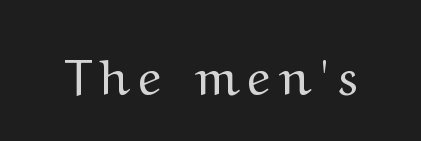
Q: Is the text bold? A: No.
Q: Is the text italic (slanted)? A: No, it is upright.
Q: Is the typeface a serif or a sans-serif typeface? A: Serif.
Q: Is the text underlined? A: No.
Q: Width (condensed, normal, or wide)? A: Wide.
Q: Stroke contrast? A: Medium.
Q: x-height? A: Medium.
Q: Monospaced? A: No.
